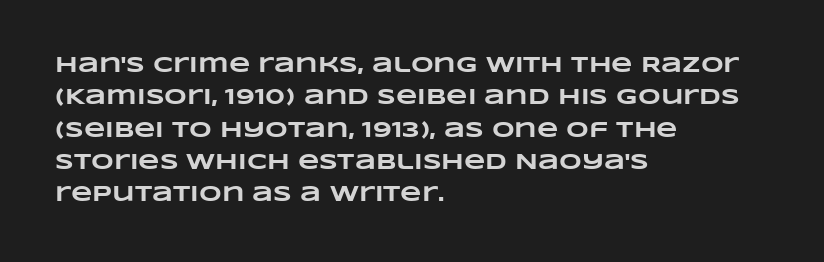
The image shows 22 px bold type; set left-aligned, normal line spacing (1.47x), normal letter spacing, not underlined.
